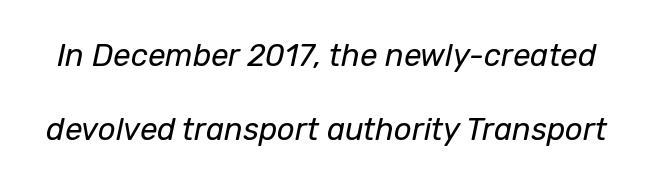
{"italic": "yes", "lean": "right", "slant_degrees": 12, "bold": "no", "weight": "regular", "width": "normal", "stroke_contrast": "low", "x_height": "medium", "monospaced": "no", "underline": "no", "line_spacing": "loose", "line_spacing_ratio": 2.39, "letter_spacing": "normal", "letter_spacing_em": 0.0, "glyph_px": 31}
